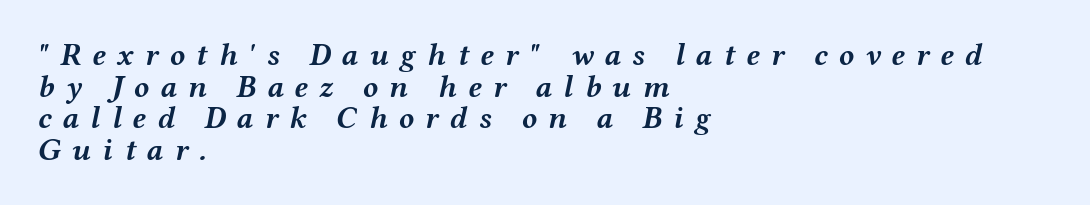
{"italic": "yes", "lean": "right", "slant_degrees": 12, "bold": "yes", "weight": "semibold", "width": "wide", "stroke_contrast": "medium", "x_height": "medium", "monospaced": "no", "underline": "no", "align": "left", "line_spacing": "tight", "line_spacing_ratio": 1.02, "letter_spacing": "wide", "letter_spacing_em": 0.37, "glyph_px": 31}
